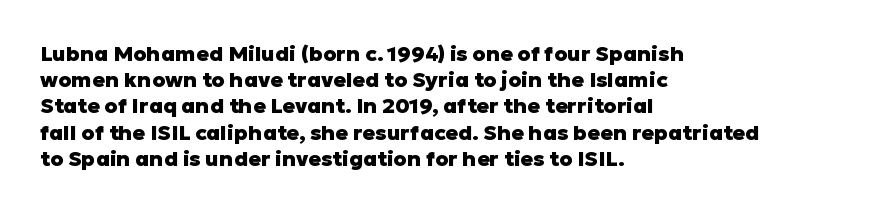
The image shows 21 px bold type, upright; set left-aligned, normal line spacing (1.25x), normal letter spacing, not underlined.
